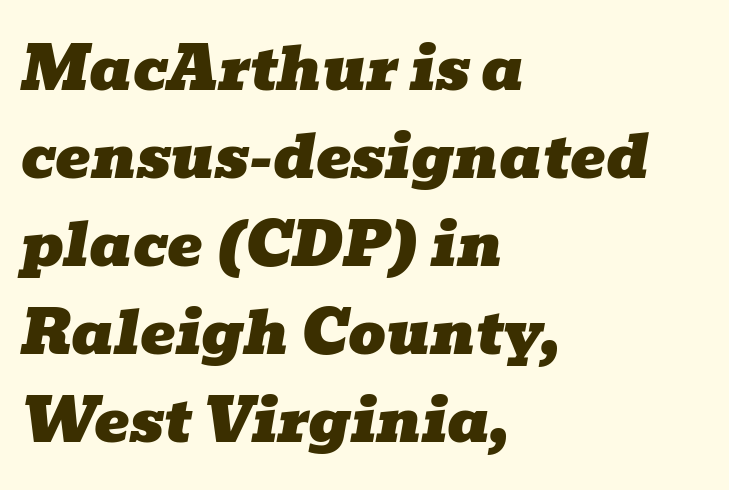
{"serif": "yes", "italic": "yes", "lean": "right", "slant_degrees": 10, "width": "wide", "stroke_contrast": "low", "x_height": "medium", "monospaced": "no", "underline": "no", "align": "left", "line_spacing": "normal", "line_spacing_ratio": 1.49, "letter_spacing": "normal", "letter_spacing_em": 0.0, "glyph_px": 59}
